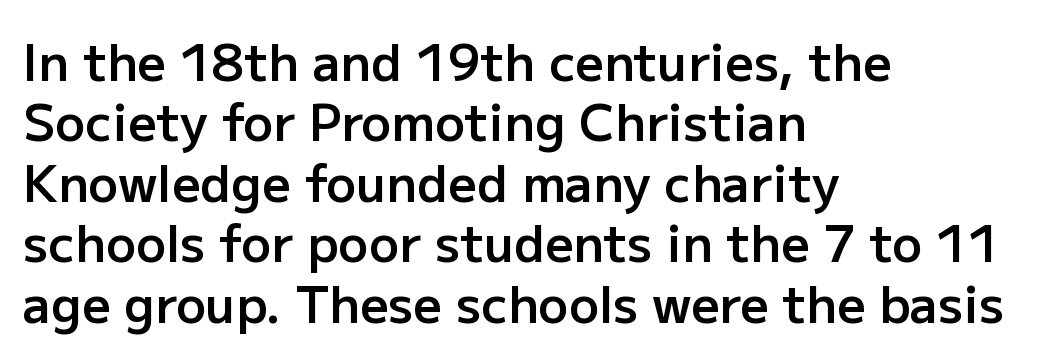
{"serif": "no", "italic": "no", "bold": "semi", "weight": "semibold", "width": "normal", "stroke_contrast": "low", "x_height": "medium", "monospaced": "no", "underline": "no", "align": "left", "line_spacing_ratio": 1.21, "letter_spacing": "normal", "letter_spacing_em": 0.0, "glyph_px": 50}
